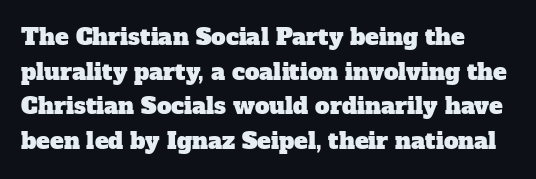
Inter-character spacing is left at the font's built-in metrics. The rendering uses a moderate line-height, typical for paragraphs. Plain, unruled lines of type. The typesetter chose a ragged-right arrangement here.
